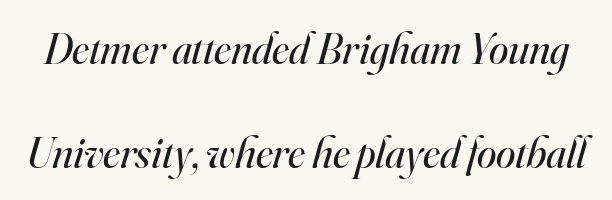
Q: Is the text bold? A: No.
Q: Is the text italic (slanted)? A: Yes, it leans right by about 16 degrees.
Q: Is the typeface a serif or a sans-serif typeface? A: Serif.
Q: Is the text underlined? A: No.
Q: Is the spacing between letters normal or unusually wide? A: Normal.
Q: Is the spacing between lines tight, normal or loose? A: Loose.
Q: Width (condensed, normal, or wide)? A: Normal.
Q: Stroke contrast? A: High.
Q: x-height? A: Small.
Q: Monospaced? A: No.
